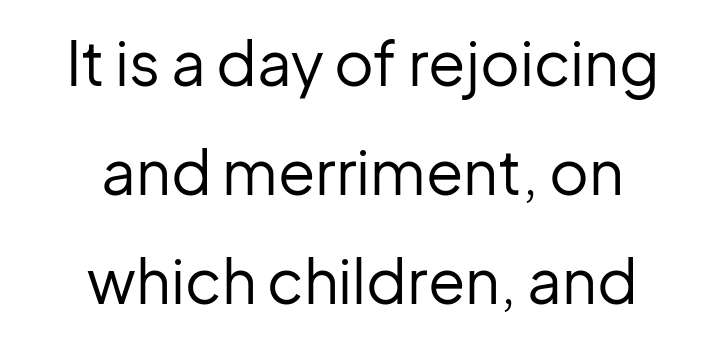
{"serif": "no", "italic": "no", "bold": "no", "weight": "regular", "width": "normal", "stroke_contrast": "low", "x_height": "medium", "monospaced": "no", "underline": "no", "align": "center", "line_spacing_ratio": 1.79, "letter_spacing": "normal", "letter_spacing_em": 0.0, "glyph_px": 61}
